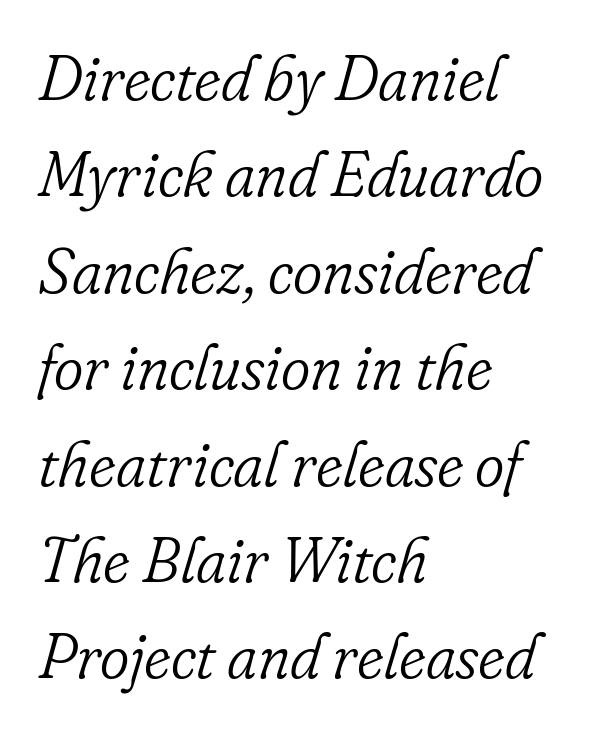
Q: Is the text bold? A: No.
Q: Is the text italic (slanted)? A: Yes, it leans right by about 16 degrees.
Q: Is the typeface a serif or a sans-serif typeface? A: Serif.
Q: Is the text underlined? A: No.
Q: How is the paragraph aligned? A: Left-aligned.
Q: Is the spacing between letters normal or unusually wide? A: Normal.
Q: Is the spacing between lines tight, normal or loose? A: Normal.
Q: Width (condensed, normal, or wide)? A: Normal.
Q: Stroke contrast? A: Low.
Q: x-height? A: Small.
Q: Monospaced? A: No.
